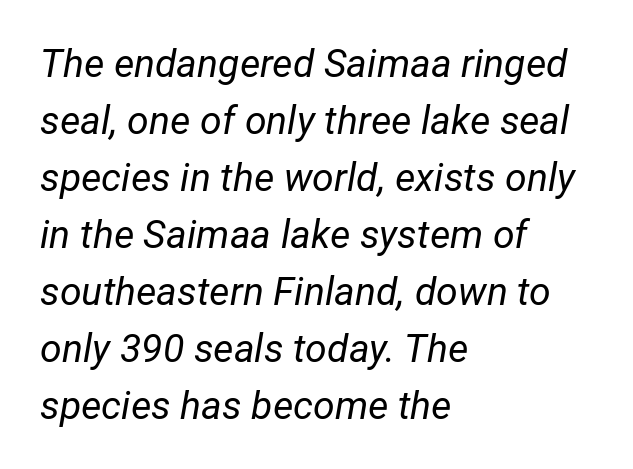
{"italic": "yes", "lean": "right", "slant_degrees": 12, "bold": "no", "weight": "regular", "width": "normal", "stroke_contrast": "low", "x_height": "medium", "monospaced": "no", "underline": "no", "align": "left", "line_spacing": "normal", "line_spacing_ratio": 1.46, "letter_spacing": "normal", "letter_spacing_em": 0.0, "glyph_px": 39}
